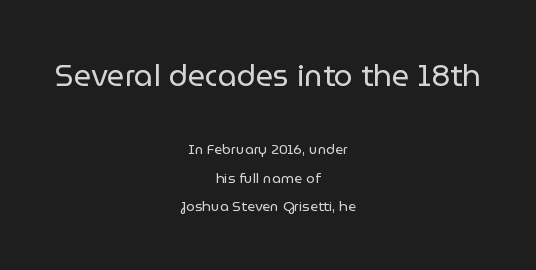
The image shows 30 px regular-weight sans-serif type, upright; set centered, loose line spacing (2.06x), normal letter spacing, not underlined; the first (top) block is 2.14x larger; low stroke contrast and a medium x-height.
